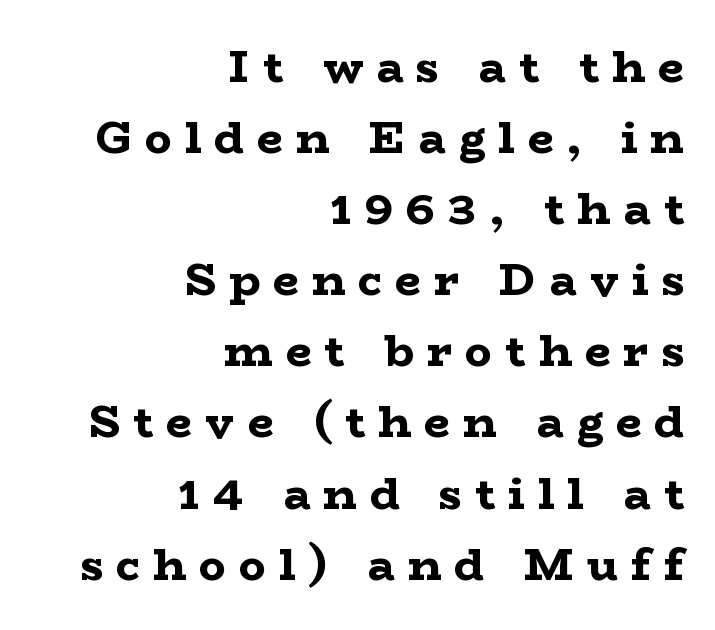
The image shows 45 px bold, wide serif type, upright; set right-aligned, normal line spacing (1.58x), unusually wide letter spacing (+0.29 em), not underlined; low stroke contrast and a medium x-height.
